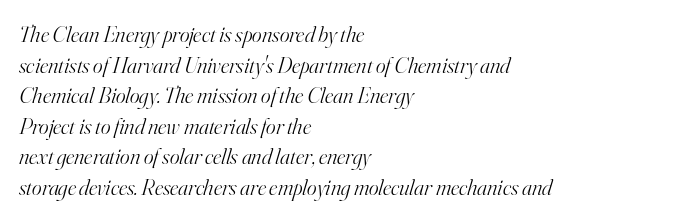
Q: Is the text bold? A: No.
Q: Is the text italic (slanted)? A: Yes, it leans right by about 16 degrees.
Q: Is the text underlined? A: No.
Q: How is the paragraph aligned? A: Left-aligned.
Q: Is the spacing between letters normal or unusually wide? A: Normal.
Q: Is the spacing between lines tight, normal or loose? A: Normal.
